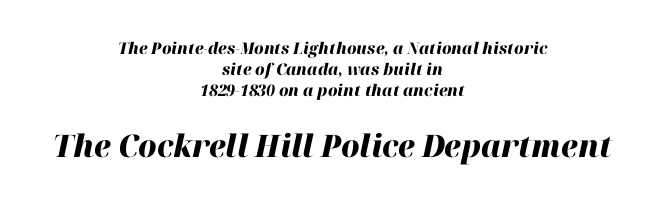
The letters are slanted; this is an italic face. Anything drawn beneath the words? Only blank space. The more generous point size was reserved for the lower chunk. Does the leading feel generous? No, just average. Proportional: the letters do not fall into vertical columns.
